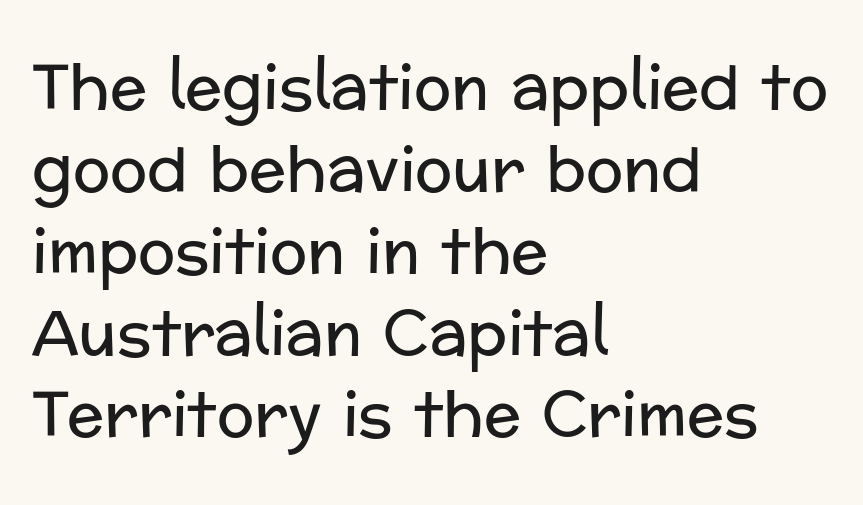
You can tell it's not italic because the verticals are truly vertical. Leftover space on each line is placed entirely after the last word. Words appear dense and cohesive because spacing is normal. Quick note: interline space is typical. The passage shown is typeset with a sans-serif family. The foot of each line stays bare and open.
